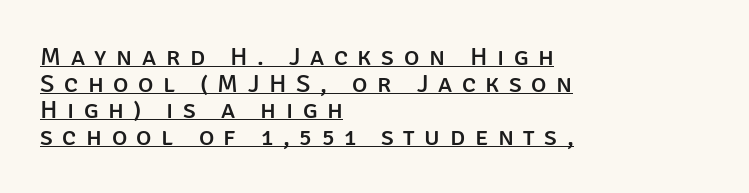
Q: Is the text italic (slanted)? A: No, it is upright.
Q: Is the text underlined? A: Yes.
Q: How is the paragraph aligned? A: Left-aligned.
Q: Is the spacing between letters normal or unusually wide? A: Unusually wide.
Q: Is the spacing between lines tight, normal or loose? A: Tight.
